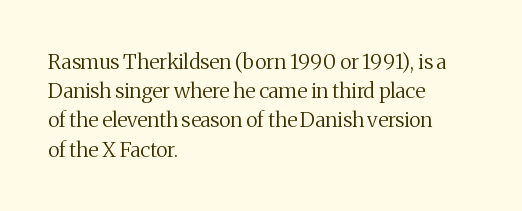
Q: Is the text bold? A: No.
Q: Is the text italic (slanted)? A: No, it is upright.
Q: Is the text underlined? A: No.
Q: How is the paragraph aligned? A: Left-aligned.
Q: Is the spacing between letters normal or unusually wide? A: Normal.
Q: Is the spacing between lines tight, normal or loose? A: Normal.
